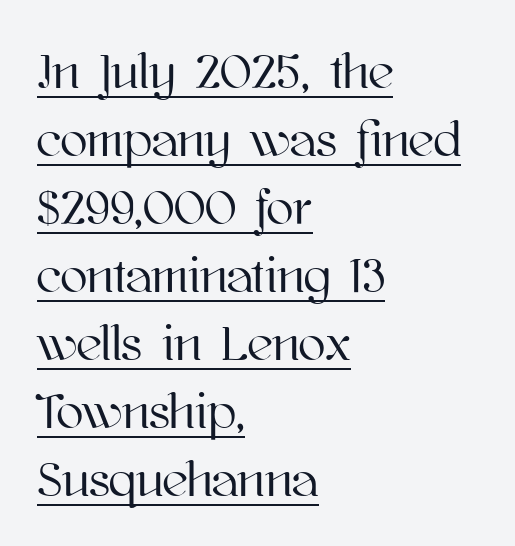
Q: Is the text italic (slanted)? A: No, it is upright.
Q: Is the text underlined? A: Yes.
Q: How is the paragraph aligned? A: Left-aligned.
Q: Is the spacing between letters normal or unusually wide? A: Normal.
Q: Is the spacing between lines tight, normal or loose? A: Normal.
Q: Width (condensed, normal, or wide)? A: Normal.
Q: Stroke contrast? A: High.
Q: x-height? A: Medium.
Q: Monospaced? A: No.
